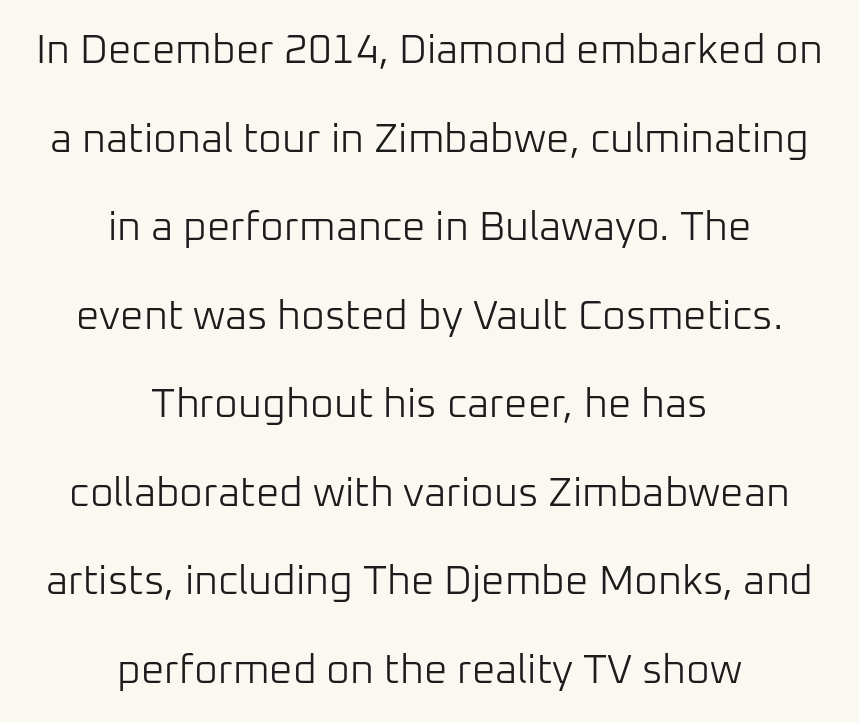
Q: Is the text bold? A: No.
Q: Is the text italic (slanted)? A: No, it is upright.
Q: Is the typeface a serif or a sans-serif typeface? A: Sans-serif.
Q: Is the text underlined? A: No.
Q: How is the paragraph aligned? A: Centered.
Q: Is the spacing between letters normal or unusually wide? A: Normal.
Q: Is the spacing between lines tight, normal or loose? A: Loose.
Q: Width (condensed, normal, or wide)? A: Normal.
Q: Stroke contrast? A: Low.
Q: x-height? A: Medium.
Q: Monospaced? A: No.
